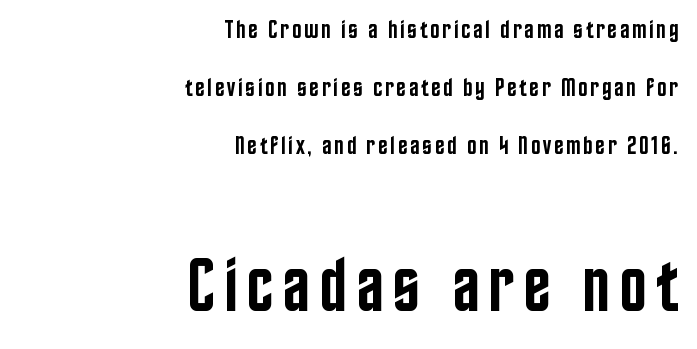
Q: Is the text bold? A: Semi-bold.
Q: Is the text italic (slanted)? A: No, it is upright.
Q: Is the typeface a serif or a sans-serif typeface? A: Sans-serif.
Q: Is the text underlined? A: No.
Q: How is the paragraph aligned? A: Right-aligned.
Q: Is the spacing between lines tight, normal or loose? A: Loose.
Q: Which block of text is set in a larger size, the first (top) or the second (bottom)? A: The second (bottom) one.
Q: Width (condensed, normal, or wide)? A: Condensed.
Q: Stroke contrast? A: Low.
Q: x-height? A: Large.
Q: Monospaced? A: No.
